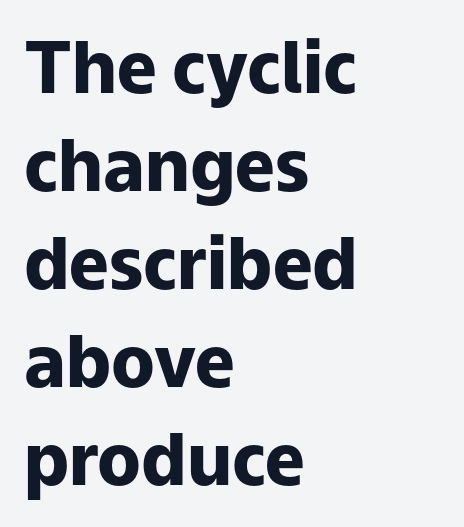
The image shows 71 px heavy sans-serif type, upright; set left-aligned, normal line spacing (1.38x), normal letter spacing, not underlined; low stroke contrast and a medium x-height.
